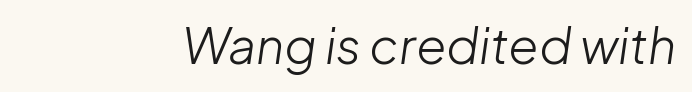
The typography opts for an oblique posture over an upright one. Nobody touched the tracking dial on this one. Spacing verdict: proportional, widths tailored to each character. Stroke mass is kept to a normal reading level or below. Decoration check: the copy has no underline. Each line ends at the same right margin while the left side varies.
